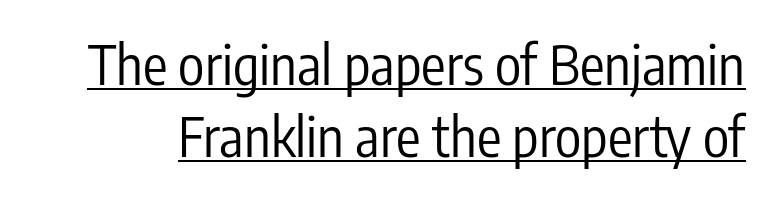
{"serif": "no", "italic": "no", "bold": "no", "weight": "regular", "width": "condensed", "stroke_contrast": "low", "x_height": "medium", "monospaced": "no", "underline": "yes", "line_spacing": "normal", "line_spacing_ratio": 1.31, "letter_spacing": "normal", "letter_spacing_em": 0.0, "glyph_px": 55}
